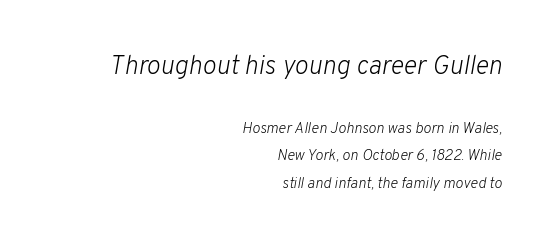
Slanted lettering throughout. This sample uses plain, unmodified letter spacing. Each line ends at the same right margin while the left side varies. The typesetting does not lean heavy: it is not bold. Size hierarchy here favors the leading block over the trailing one. Has an underline been added? It has not.
